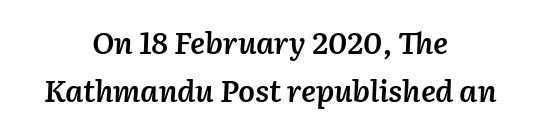
The image shows 30 px semibold type, italic (leaning right); set centered, normal line spacing (1.59x), normal letter spacing, not underlined; low stroke contrast and a medium x-height.
